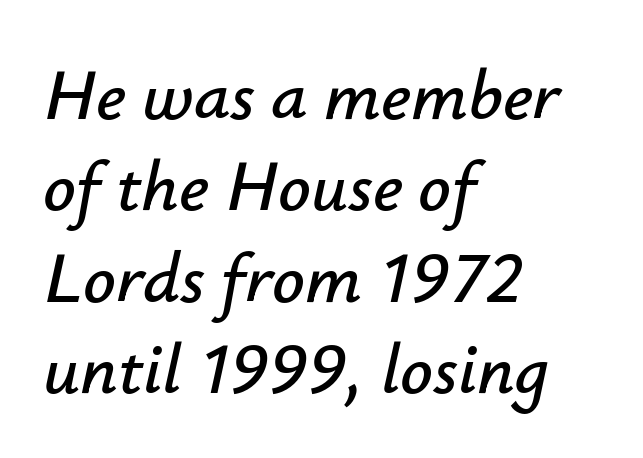
The image shows 72 px text type, italic (leaning right); set left-aligned, normal line spacing (1.27x), normal letter spacing, not underlined; low stroke contrast and a small x-height.
